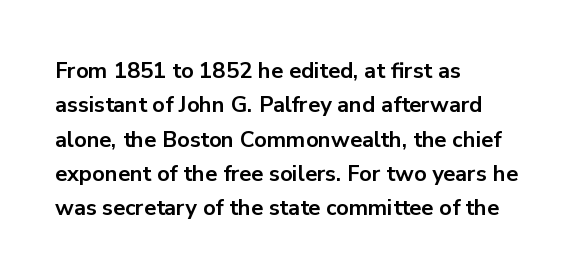
The image shows 22 px bold type, upright; set left-aligned, normal line spacing (1.56x), normal letter spacing, not underlined.
